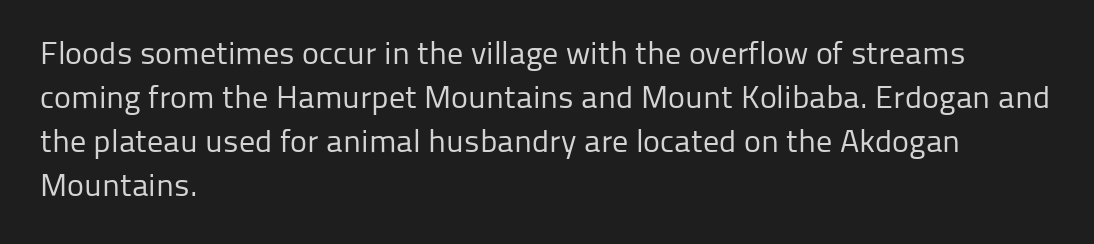
Q: Is the text bold? A: No.
Q: Is the text italic (slanted)? A: No, it is upright.
Q: Is the typeface a serif or a sans-serif typeface? A: Sans-serif.
Q: Is the text underlined? A: No.
Q: How is the paragraph aligned? A: Left-aligned.
Q: Is the spacing between letters normal or unusually wide? A: Normal.
Q: Is the spacing between lines tight, normal or loose? A: Normal.
Q: Width (condensed, normal, or wide)? A: Normal.
Q: Stroke contrast? A: Low.
Q: x-height? A: Medium.
Q: Monospaced? A: No.
